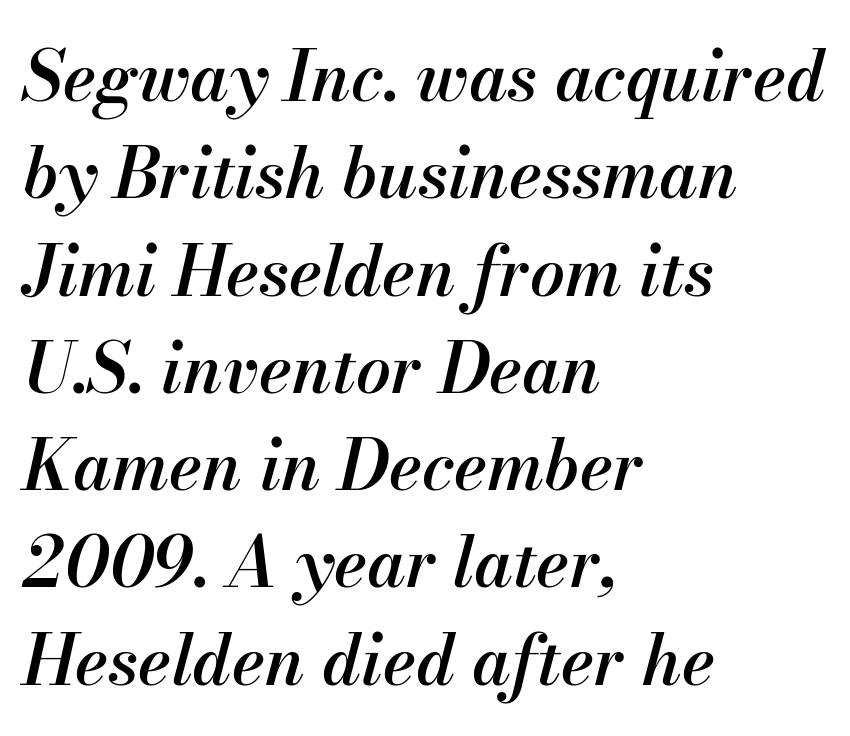
Q: Is the text bold? A: Semi-bold.
Q: Is the text italic (slanted)? A: Yes, it leans right by about 13 degrees.
Q: Is the text underlined? A: No.
Q: How is the paragraph aligned? A: Left-aligned.
Q: Is the spacing between letters normal or unusually wide? A: Normal.
Q: Is the spacing between lines tight, normal or loose? A: Normal.
Q: Width (condensed, normal, or wide)? A: Normal.
Q: Stroke contrast? A: Medium.
Q: x-height? A: Small.
Q: Monospaced? A: No.
